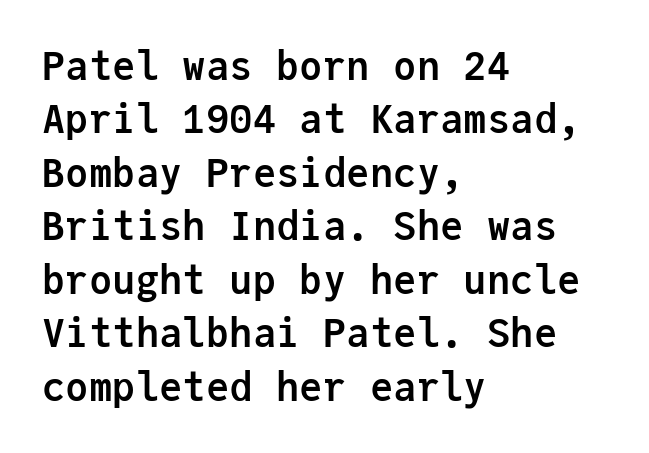
The gaps between neighbouring characters are ordinary and unremarkable. Interline gaps are of average width in this sample. Heavy, bold letterforms. These lines are set flush left with a ragged right edge.
